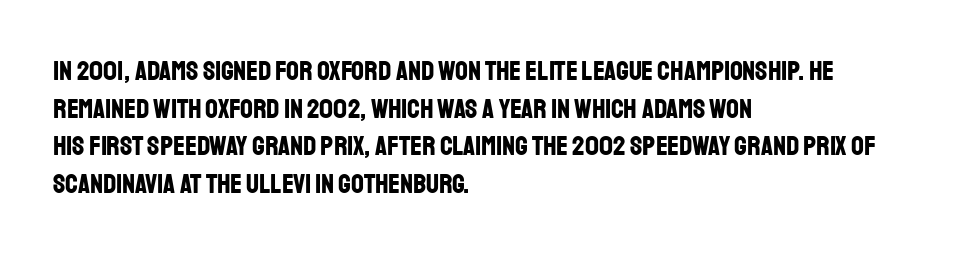
{"serif": "no", "italic": "no", "bold": "yes", "weight": "bold", "width": "condensed", "stroke_contrast": "low", "x_height": "large", "monospaced": "no", "underline": "no", "align": "left", "line_spacing": "normal", "line_spacing_ratio": 1.34, "letter_spacing": "normal", "letter_spacing_em": 0.0, "glyph_px": 28}
